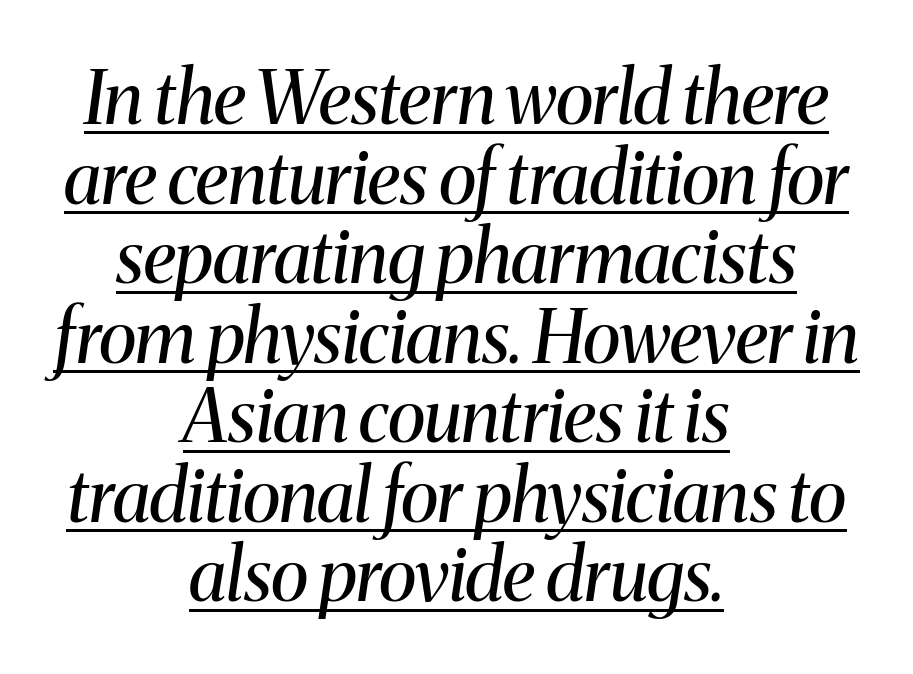
{"serif": "yes", "italic": "yes", "lean": "right", "slant_degrees": 8, "bold": "no", "weight": "regular", "width": "normal", "stroke_contrast": "medium", "x_height": "medium", "monospaced": "no", "underline": "yes", "align": "center", "line_spacing": "tight", "line_spacing_ratio": 1.09, "letter_spacing": "normal", "letter_spacing_em": 0.0, "glyph_px": 73}
